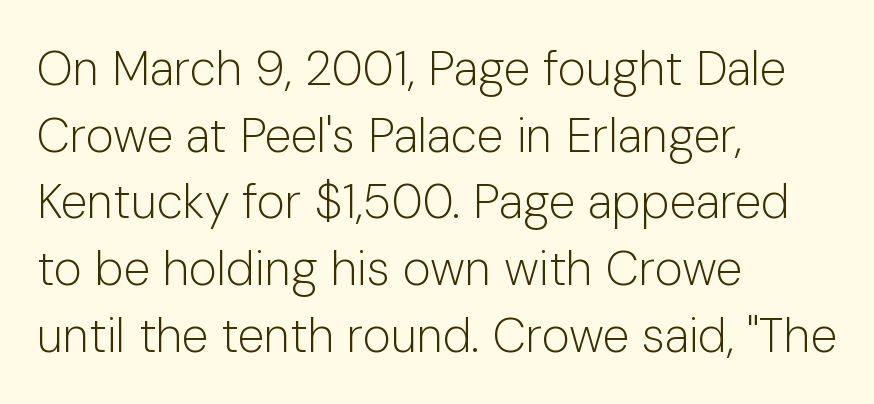
Examine the stroke ends and you'll find no serifs. Notice how the stems are strictly vertical — no italics here. The zone under the glyphs is completely vacant. The strokes are not fattened; the text isn't bold. The rendering anchors every line to the left-hand side.
